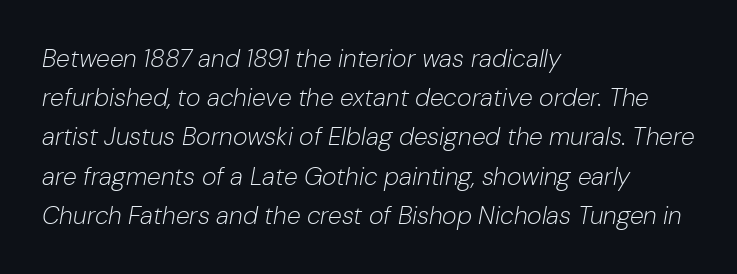
The passage shown is not bold in any degree. Italic? Definitely — the glyphs are oblique. Underlining? Definitely not there. Words appear dense and cohesive because spacing is normal. Each line starts at the same left margin while the right side varies.
